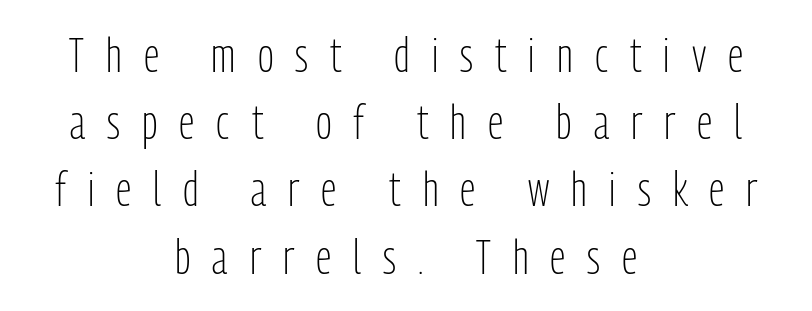
{"serif": "no", "italic": "no", "bold": "no", "weight": "light", "width": "condensed", "stroke_contrast": "low", "x_height": "medium", "monospaced": "no", "underline": "no", "align": "center", "line_spacing": "normal", "line_spacing_ratio": 1.43, "letter_spacing": "wide", "letter_spacing_em": 0.47, "glyph_px": 47}
